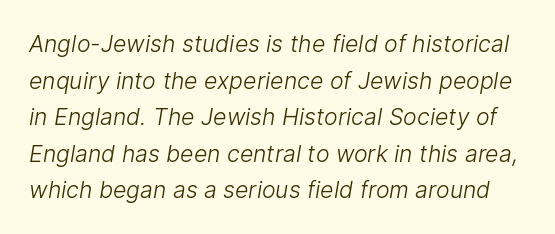
Q: Is the text bold? A: No.
Q: Is the text underlined? A: No.
Q: Is the spacing between letters normal or unusually wide? A: Normal.
Q: Is the spacing between lines tight, normal or loose? A: Normal.
